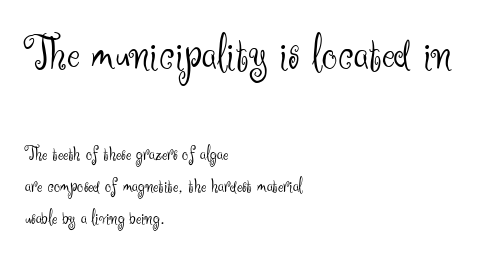
{"serif": "no", "italic": "no", "bold": "no", "weight": "light", "width": "normal", "stroke_contrast": "medium", "x_height": "small", "monospaced": "no", "underline": "no", "align": "left", "line_spacing": "normal", "line_spacing_ratio": 1.59, "letter_spacing": "normal", "letter_spacing_em": 0.0, "larger_block": "first", "size_ratio": 2.45, "glyph_px": 49}
